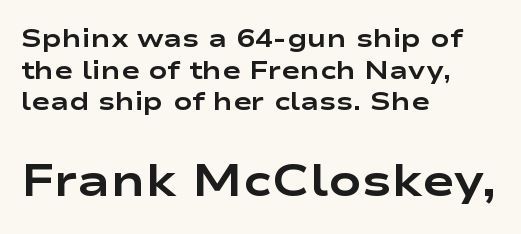
Q: Is the text bold? A: Yes.
Q: Is the text italic (slanted)? A: No, it is upright.
Q: Is the typeface a serif or a sans-serif typeface? A: Sans-serif.
Q: Is the text underlined? A: No.
Q: How is the paragraph aligned? A: Left-aligned.
Q: Is the spacing between letters normal or unusually wide? A: Normal.
Q: Is the spacing between lines tight, normal or loose? A: Normal.
Q: Which block of text is set in a larger size, the first (top) or the second (bottom)? A: The second (bottom) one.
Q: Width (condensed, normal, or wide)? A: Wide.
Q: Stroke contrast? A: Low.
Q: x-height? A: Medium.
Q: Monospaced? A: No.
